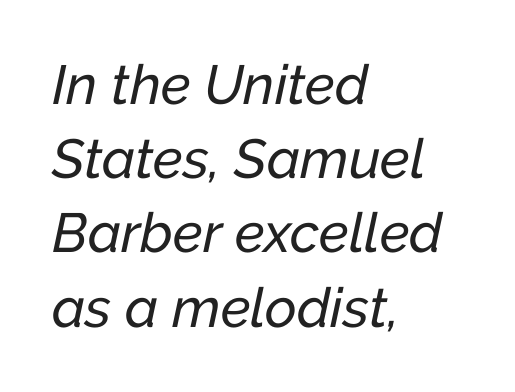
{"italic": "yes", "lean": "right", "slant_degrees": 12, "width": "normal", "stroke_contrast": "low", "x_height": "medium", "monospaced": "no", "underline": "no", "align": "left", "line_spacing": "normal", "line_spacing_ratio": 1.35, "letter_spacing": "normal", "letter_spacing_em": 0.0, "glyph_px": 55}
